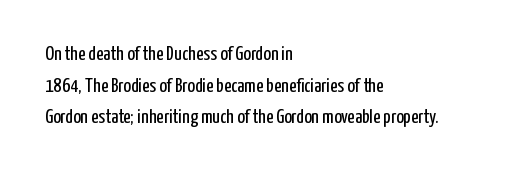
Teacher's note: observe the even left margin — that is flush-left alignment. The passage shown is not underscored anywhere. The rendering uses a moderate line-height, typical for paragraphs. Ascenders rise straight up at ninety degrees. Nobody touched the tracking dial on this one.
